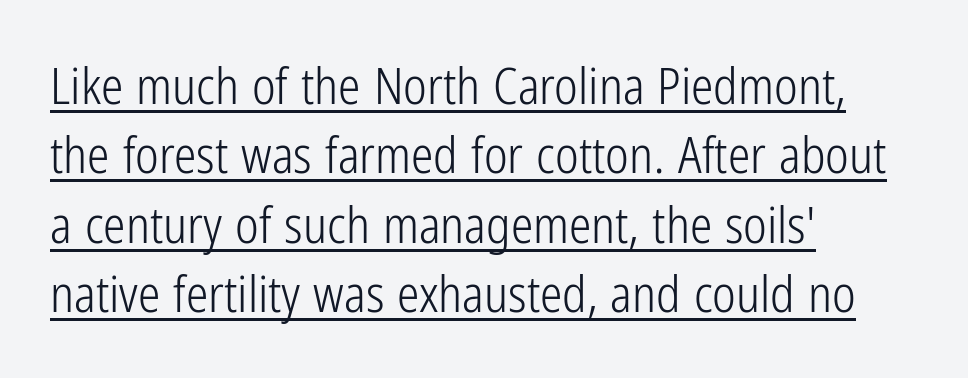
{"serif": "no", "italic": "no", "bold": "no", "weight": "light", "width": "condensed", "stroke_contrast": "low", "x_height": "medium", "monospaced": "no", "underline": "yes", "align": "left", "line_spacing": "normal", "line_spacing_ratio": 1.39, "letter_spacing": "normal", "letter_spacing_em": 0.0, "glyph_px": 50}
